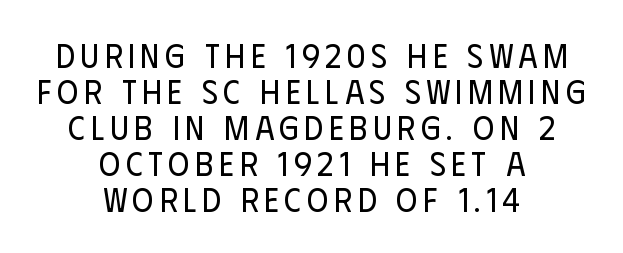
{"serif": "no", "italic": "no", "bold": "no", "weight": "regular", "width": "condensed", "stroke_contrast": "low", "x_height": "large", "monospaced": "no", "underline": "no", "align": "center", "line_spacing": "tight", "line_spacing_ratio": 1.09, "glyph_px": 33}
